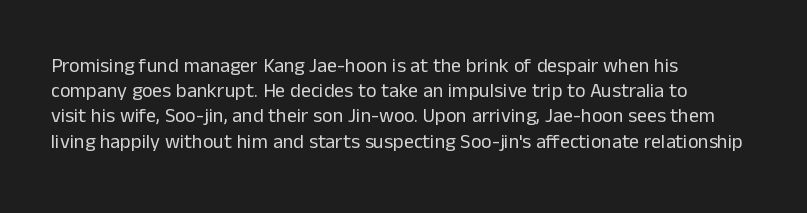
Q: Is the text bold? A: No.
Q: Is the text italic (slanted)? A: No, it is upright.
Q: Is the text underlined? A: No.
Q: How is the paragraph aligned? A: Left-aligned.
Q: Is the spacing between letters normal or unusually wide? A: Normal.
Q: Is the spacing between lines tight, normal or loose? A: Normal.
